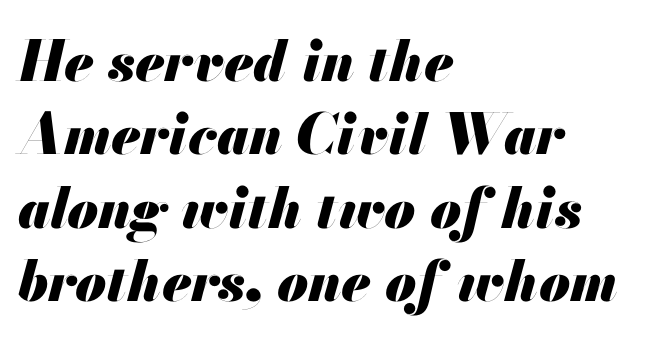
The image shows 56 px heavy type, italic (leaning right); set left-aligned, normal line spacing (1.31x), normal letter spacing, not underlined; medium stroke contrast and a small x-height.
